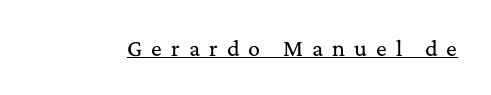
{"italic": "no", "underline": "yes", "letter_spacing": "wide", "letter_spacing_em": 0.45, "glyph_px": 20}
